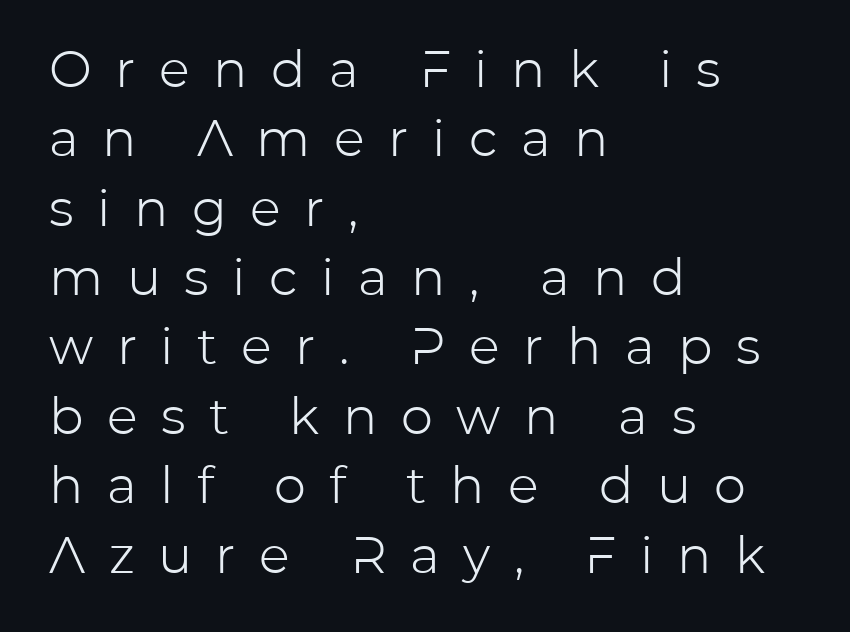
Q: Is the text bold? A: No.
Q: Is the text italic (slanted)? A: No, it is upright.
Q: Is the typeface a serif or a sans-serif typeface? A: Sans-serif.
Q: Is the text underlined? A: No.
Q: How is the paragraph aligned? A: Left-aligned.
Q: Is the spacing between letters normal or unusually wide? A: Unusually wide.
Q: Is the spacing between lines tight, normal or loose? A: Normal.
Q: Width (condensed, normal, or wide)? A: Normal.
Q: Stroke contrast? A: Low.
Q: x-height? A: Medium.
Q: Monospaced? A: No.
